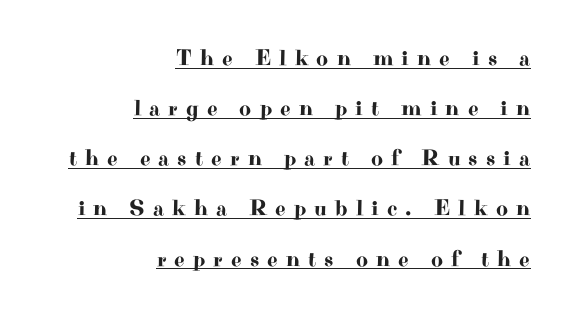
Horizontally, the lines are justified to the trailing edge only. Check the space under the baseline: a stroke is drawn there. In terms of letterspacing, this is a distinctly airy, spread setting. Vertical strokes here are truly vertical. Students, observe: this is what heavily led, spacious text looks like.
